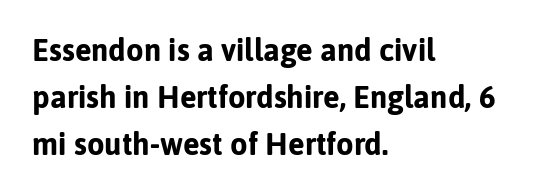
Q: Is the text bold? A: Yes.
Q: Is the text italic (slanted)? A: No, it is upright.
Q: Is the typeface a serif or a sans-serif typeface? A: Sans-serif.
Q: Is the text underlined? A: No.
Q: How is the paragraph aligned? A: Left-aligned.
Q: Is the spacing between letters normal or unusually wide? A: Normal.
Q: Is the spacing between lines tight, normal or loose? A: Normal.
Q: Width (condensed, normal, or wide)? A: Normal.
Q: Stroke contrast? A: Low.
Q: x-height? A: Medium.
Q: Monospaced? A: No.
